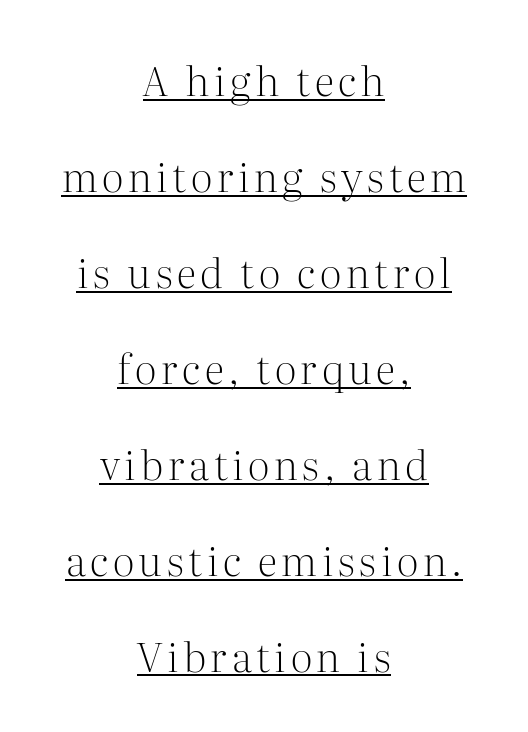
Q: Is the text bold? A: No.
Q: Is the text italic (slanted)? A: No, it is upright.
Q: Is the typeface a serif or a sans-serif typeface? A: Serif.
Q: Is the text underlined? A: Yes.
Q: How is the paragraph aligned? A: Centered.
Q: Is the spacing between lines tight, normal or loose? A: Loose.
Q: Width (condensed, normal, or wide)? A: Normal.
Q: Stroke contrast? A: Medium.
Q: x-height? A: Medium.
Q: Monospaced? A: No.
